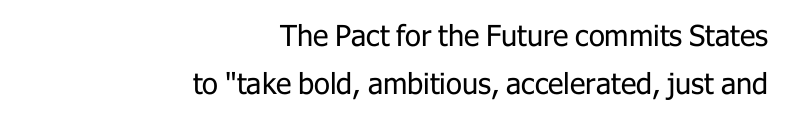
Q: Is the text bold? A: No.
Q: Is the text italic (slanted)? A: No, it is upright.
Q: Is the typeface a serif or a sans-serif typeface? A: Sans-serif.
Q: Is the text underlined? A: No.
Q: How is the paragraph aligned? A: Right-aligned.
Q: Is the spacing between letters normal or unusually wide? A: Normal.
Q: Is the spacing between lines tight, normal or loose? A: Normal.
Q: Width (condensed, normal, or wide)? A: Normal.
Q: Stroke contrast? A: Low.
Q: x-height? A: Medium.
Q: Monospaced? A: No.
